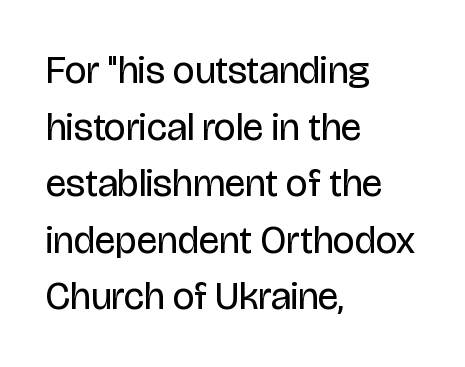
{"serif": "no", "italic": "no", "bold": "no", "weight": "regular", "width": "condensed", "stroke_contrast": "low", "x_height": "large", "monospaced": "no", "underline": "no", "align": "left", "line_spacing": "normal", "line_spacing_ratio": 1.45, "letter_spacing": "normal", "letter_spacing_em": 0.0, "glyph_px": 39}
